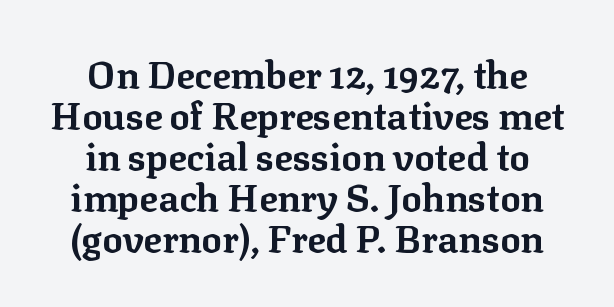
I'd describe the lettering as bold — thick and assertive. Character widths vary here, with narrow letters taking less room than wide ones. The text was rendered using a seriffed face with decorative stroke endings. Reading down the block, each line starts at a different indent, mirrored at its end. A typesetter would call this zero additional tracking.
